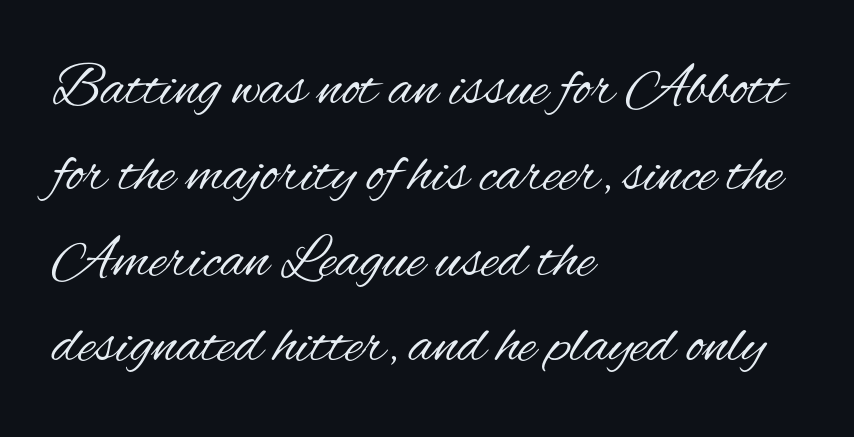
Q: Is the text bold? A: No.
Q: Is the text italic (slanted)? A: Yes.
Q: Is the typeface a serif or a sans-serif typeface? A: Sans-serif.
Q: Is the text underlined? A: No.
Q: How is the paragraph aligned? A: Left-aligned.
Q: Is the spacing between letters normal or unusually wide? A: Normal.
Q: Is the spacing between lines tight, normal or loose? A: Normal.
Q: Width (condensed, normal, or wide)? A: Condensed.
Q: Stroke contrast? A: Medium.
Q: x-height? A: Small.
Q: Monospaced? A: No.
